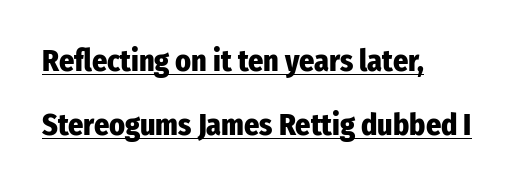
{"serif": "no", "italic": "no", "bold": "yes", "weight": "heavy", "width": "condensed", "stroke_contrast": "low", "x_height": "medium", "monospaced": "no", "underline": "yes", "align": "left", "line_spacing": "loose", "line_spacing_ratio": 2.13, "letter_spacing": "normal", "letter_spacing_em": 0.0, "glyph_px": 30}
